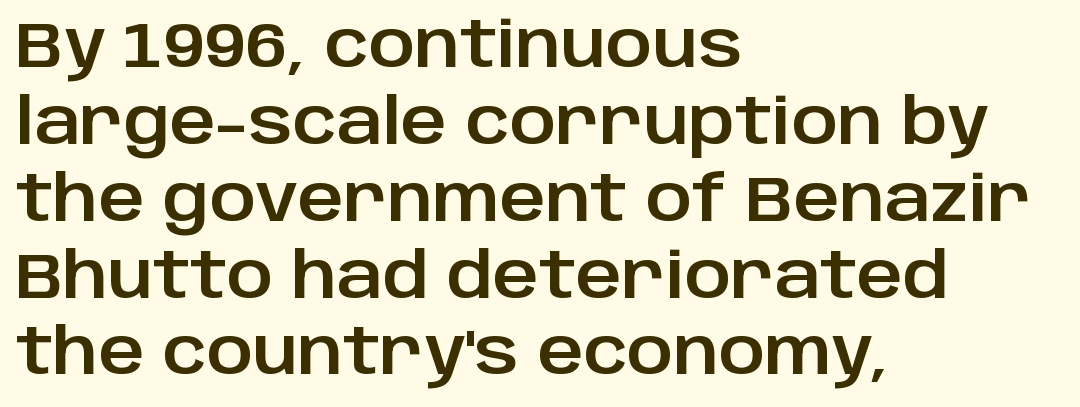
The image shows 63 px sans-serif type, upright; set left-aligned, line spacing 1.22x, normal letter spacing, not underlined; low stroke contrast and a large x-height.
